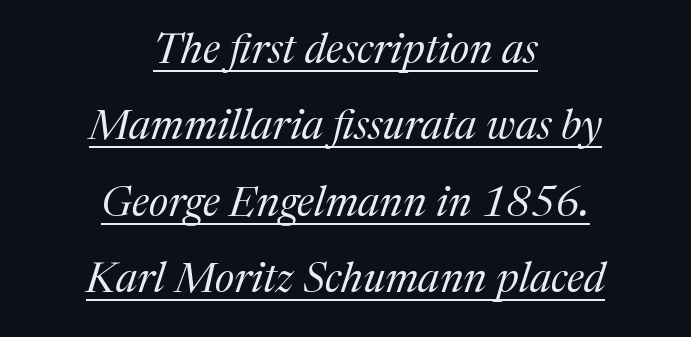
The image shows 42 px regular-weight serif type, italic (leaning right); set centered, line spacing 1.82x, normal letter spacing, underlined; medium stroke contrast and a medium x-height.
